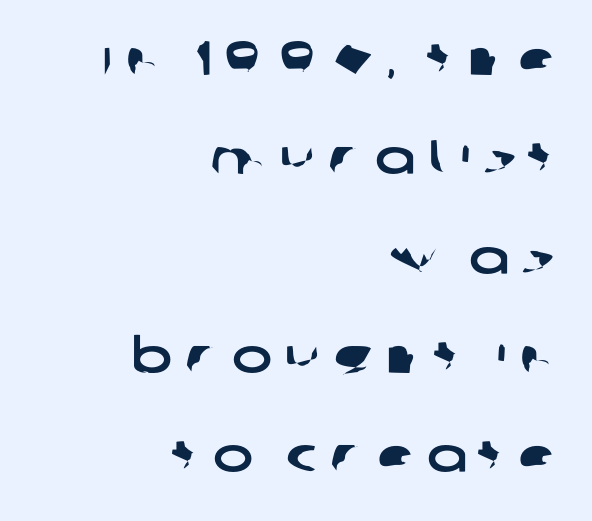
Q: Is the typeface a serif or a sans-serif typeface? A: Sans-serif.
Q: Is the text underlined? A: No.
Q: How is the paragraph aligned? A: Right-aligned.
Q: Is the spacing between letters normal or unusually wide? A: Unusually wide.
Q: Is the spacing between lines tight, normal or loose? A: Loose.
Q: Width (condensed, normal, or wide)? A: Wide.
Q: Stroke contrast? A: Low.
Q: x-height? A: Large.
Q: Monospaced? A: No.
